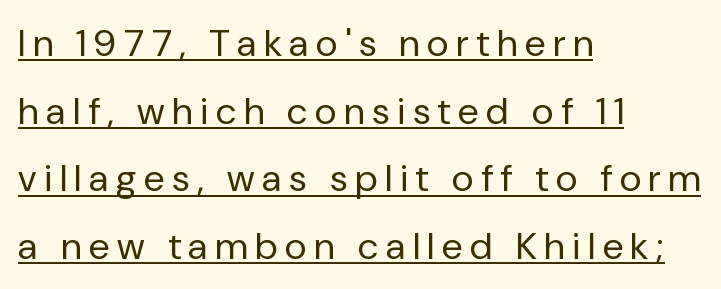
{"serif": "no", "italic": "no", "bold": "no", "weight": "regular", "width": "normal", "stroke_contrast": "low", "x_height": "medium", "monospaced": "no", "underline": "yes", "align": "left", "line_spacing_ratio": 1.78, "letter_spacing": "wide", "letter_spacing_em": 0.2, "glyph_px": 38}
